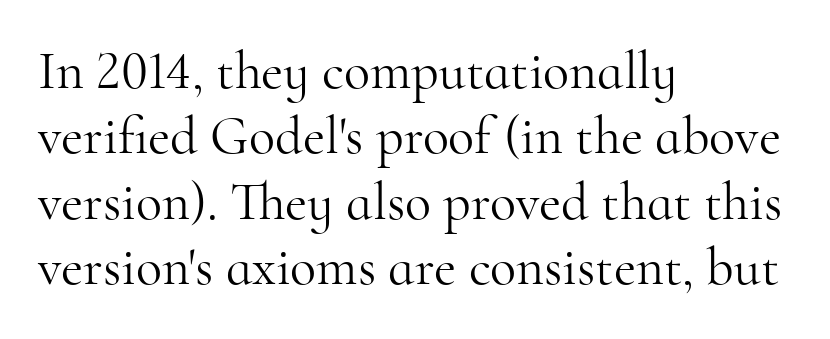
Here the glyphs are tracked normally, forming tight word shapes. Tall strokes in this sample are plumb rather than angled. This reads as an unemphasized weight, regular at the heaviest. The letters carry serifs — small finishing strokes at the ends of their stems. Line beginnings align vertically; line endings do not.
